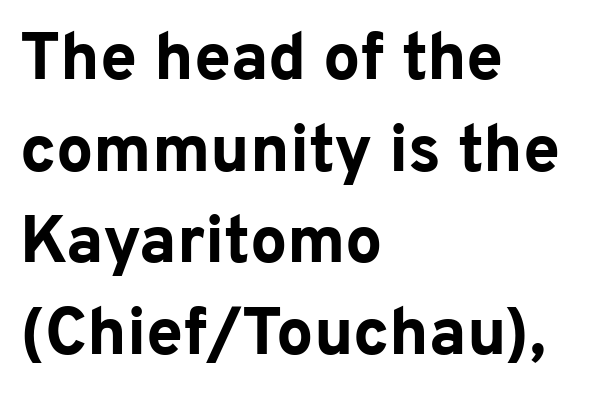
The image shows 66 px bold sans-serif type, upright; set left-aligned, normal line spacing (1.39x), normal letter spacing, not underlined; low stroke contrast and a medium x-height.
